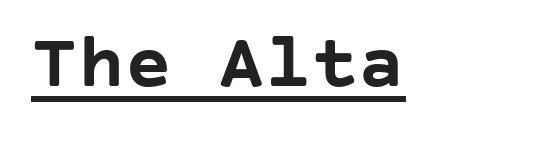
Q: Is the text bold? A: Yes.
Q: Is the text italic (slanted)? A: No, it is upright.
Q: Is the typeface a serif or a sans-serif typeface? A: Sans-serif.
Q: Is the text underlined? A: Yes.
Q: Is the spacing between letters normal or unusually wide? A: Normal.
Q: Width (condensed, normal, or wide)? A: Normal.
Q: Stroke contrast? A: Low.
Q: x-height? A: Large.
